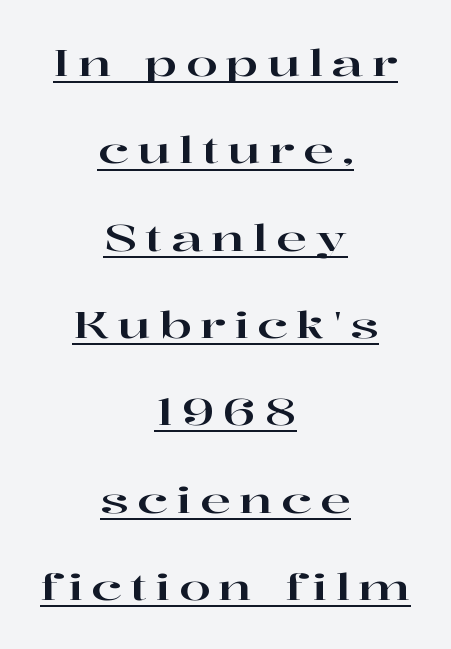
Q: Is the text italic (slanted)? A: No, it is upright.
Q: Is the typeface a serif or a sans-serif typeface? A: Serif.
Q: Is the text underlined? A: Yes.
Q: How is the paragraph aligned? A: Centered.
Q: Is the spacing between letters normal or unusually wide? A: Unusually wide.
Q: Is the spacing between lines tight, normal or loose? A: Loose.
Q: Width (condensed, normal, or wide)? A: Wide.
Q: Stroke contrast? A: High.
Q: x-height? A: Medium.
Q: Monospaced? A: No.
